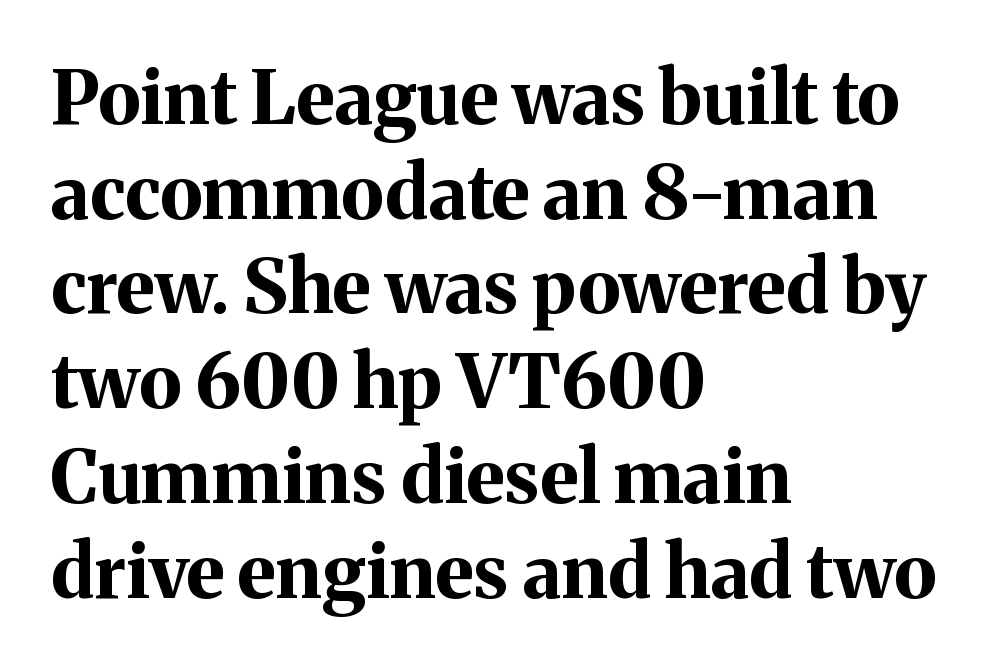
{"serif": "yes", "italic": "no", "bold": "yes", "weight": "bold", "width": "normal", "stroke_contrast": "medium", "x_height": "medium", "monospaced": "no", "underline": "no", "align": "left", "line_spacing": "normal", "line_spacing_ratio": 1.28, "letter_spacing": "normal", "letter_spacing_em": 0.0, "glyph_px": 74}
